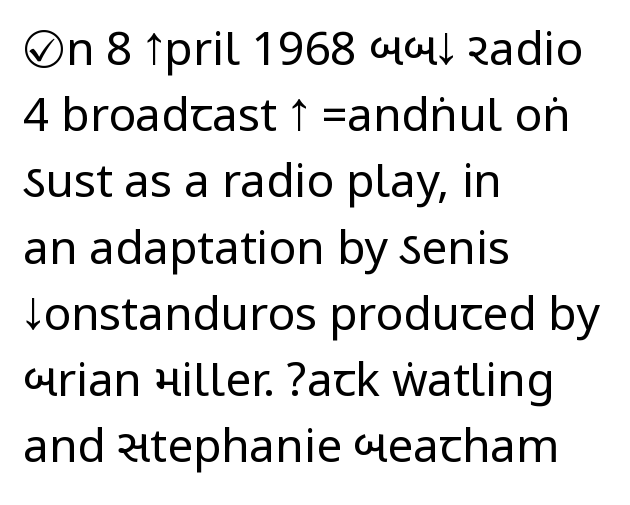
The image shows 46 px regular-weight, condensed sans-serif type, upright; set left-aligned, normal line spacing (1.44x), normal letter spacing, not underlined; low stroke contrast.
